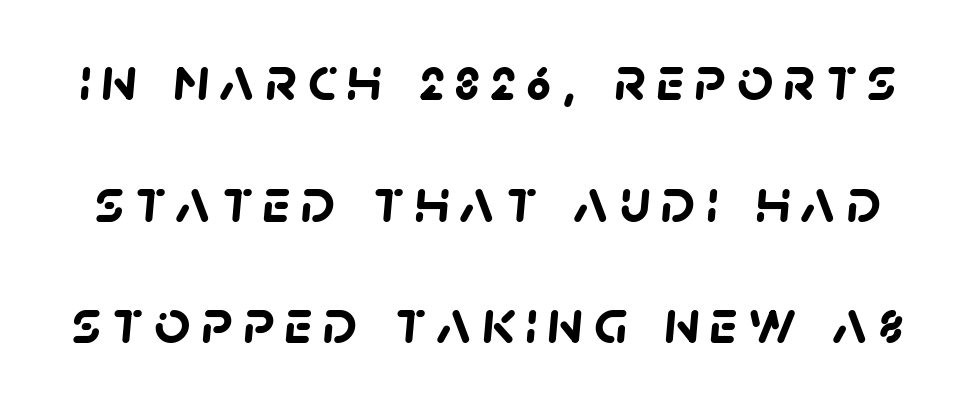
Q: Is the text bold? A: Yes.
Q: Is the typeface a serif or a sans-serif typeface? A: Sans-serif.
Q: Is the text underlined? A: No.
Q: Is the spacing between lines tight, normal or loose? A: Loose.
Q: Width (condensed, normal, or wide)? A: Normal.
Q: Stroke contrast? A: Low.
Q: x-height? A: Large.
Q: Monospaced? A: No.
